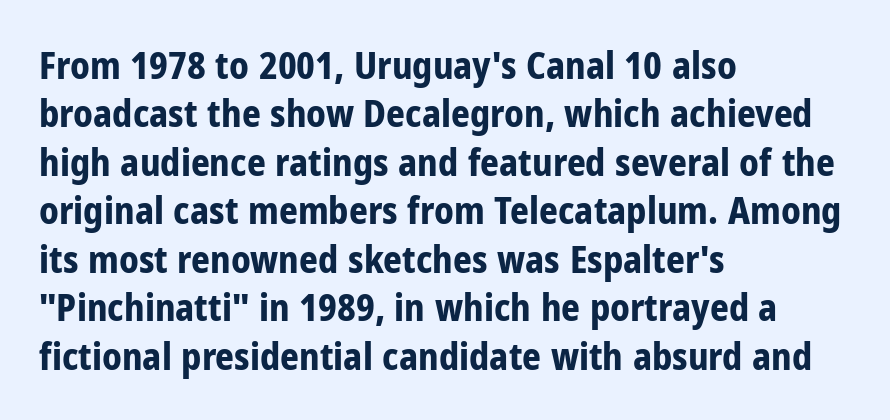
{"serif": "no", "italic": "no", "bold": "yes", "weight": "bold", "width": "condensed", "stroke_contrast": "low", "x_height": "medium", "monospaced": "no", "underline": "no", "align": "left", "line_spacing": "normal", "line_spacing_ratio": 1.31, "letter_spacing": "normal", "letter_spacing_em": 0.0, "glyph_px": 37}
